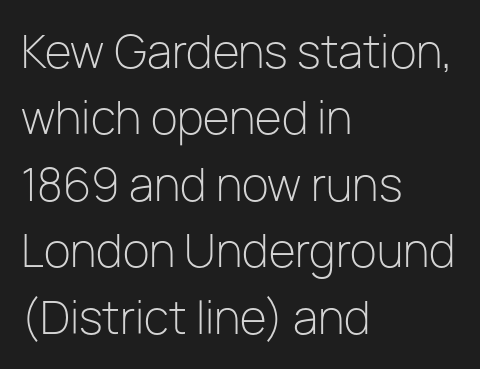
Successive baselines arrive at the customary interval. Layout note: lines flush left. The typeface has the unassuming heft of standard copy or less. Unlike a traditional serif, this face leaves its strokes unadorned. The rendering keeps characters at their native spacing. When letters stand straight like this, we call the style roman or upright.
